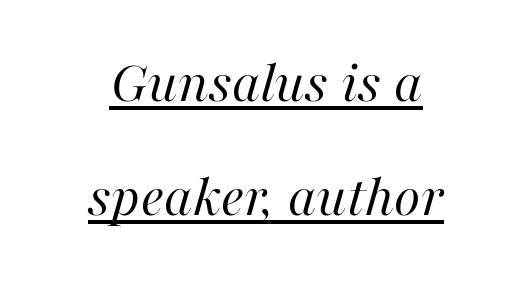
The image shows 61 px regular-weight type, italic (leaning right); set centered, line spacing 1.87x, normal letter spacing, underlined; high stroke contrast and a medium x-height.
